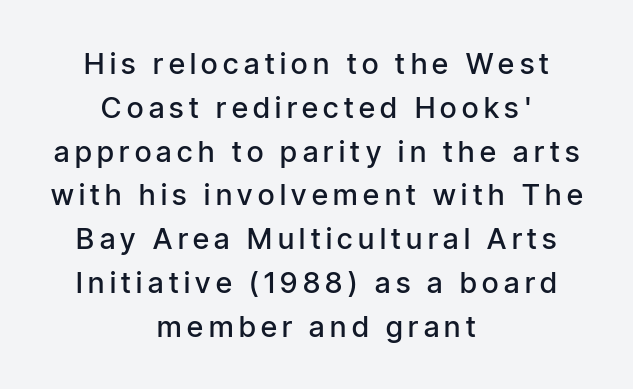
The image shows 29 px semibold, condensed sans-serif type, upright; set centered, normal line spacing (1.51x), not underlined; low stroke contrast and a medium x-height.
